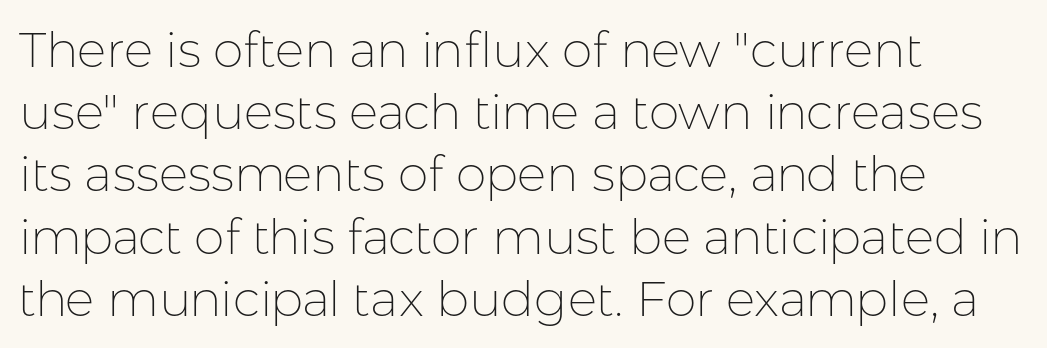
Q: Is the text bold? A: No.
Q: Is the text italic (slanted)? A: No, it is upright.
Q: Is the typeface a serif or a sans-serif typeface? A: Sans-serif.
Q: Is the text underlined? A: No.
Q: How is the paragraph aligned? A: Left-aligned.
Q: Is the spacing between letters normal or unusually wide? A: Normal.
Q: Is the spacing between lines tight, normal or loose? A: Normal.
Q: Width (condensed, normal, or wide)? A: Normal.
Q: Stroke contrast? A: Low.
Q: x-height? A: Medium.
Q: Monospaced? A: No.
